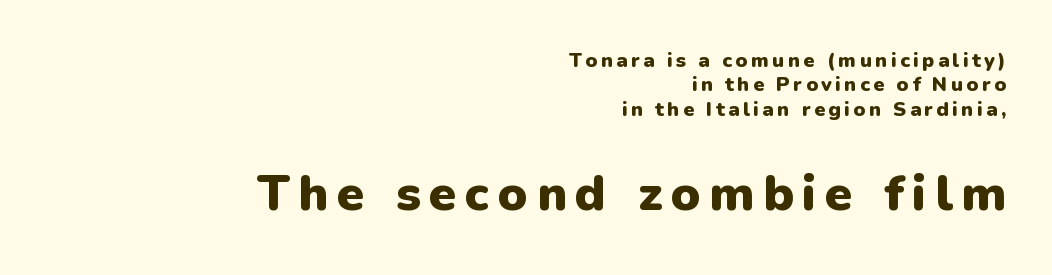
The image shows 50 px heavy sans-serif type, upright; set right-aligned, line spacing 1.22x, not underlined; the second (bottom) block is 2.5x larger; low stroke contrast and a medium x-height.
